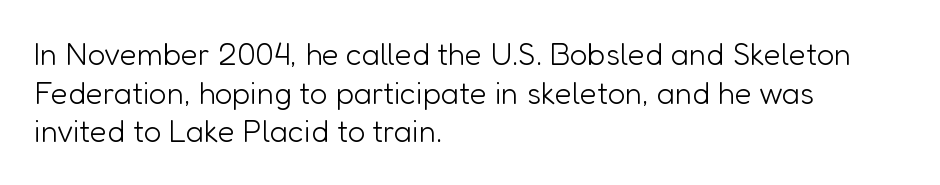
Q: Is the text bold? A: No.
Q: Is the text italic (slanted)? A: No, it is upright.
Q: Is the typeface a serif or a sans-serif typeface? A: Sans-serif.
Q: Is the text underlined? A: No.
Q: How is the paragraph aligned? A: Left-aligned.
Q: Is the spacing between letters normal or unusually wide? A: Normal.
Q: Is the spacing between lines tight, normal or loose? A: Normal.
Q: Width (condensed, normal, or wide)? A: Normal.
Q: Stroke contrast? A: Low.
Q: x-height? A: Medium.
Q: Monospaced? A: No.
